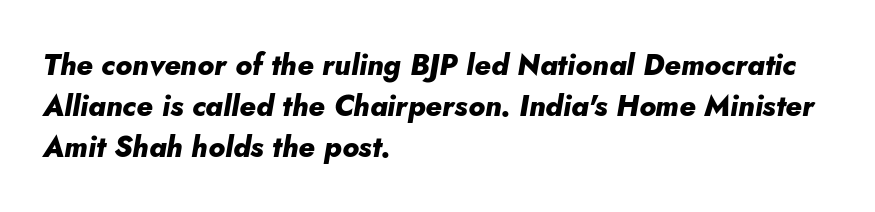
The image shows 29 px heavy type, italic (leaning right); set left-aligned, normal line spacing (1.42x), normal letter spacing, not underlined; low stroke contrast and a small x-height.
